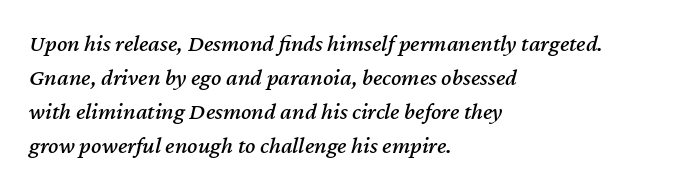
The font's italic variant was chosen for this text. The passage shown stacks its lines at a standard gap. The paragraph has a hard left edge and a soft right edge. How are the letters spaced? Ordinarily, with no added tracking. The glyphs are unaccompanied by any horizontal stroke below them.
